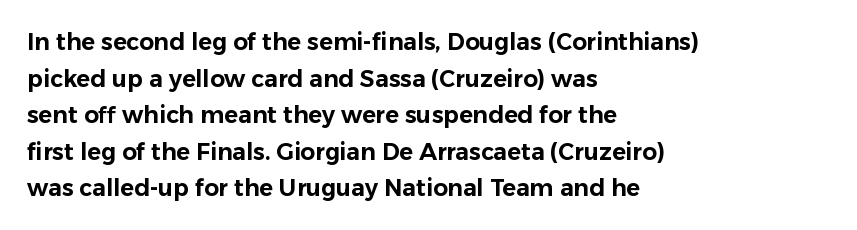
Q: Is the text italic (slanted)? A: No, it is upright.
Q: Is the text underlined? A: No.
Q: How is the paragraph aligned? A: Left-aligned.
Q: Is the spacing between letters normal or unusually wide? A: Normal.
Q: Is the spacing between lines tight, normal or loose? A: Normal.
